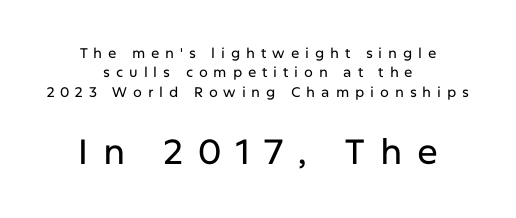
The letters advance in unequal steps, a hallmark of proportional type. Unmarked baselines from the first word to the last. Line spacing here is normal. A centered setting, common on invitations and titles, is used for this passage. A roman cut, with each character standing at attention. This rendering employs a face without finishing strokes, i.e., a sans-serif.
